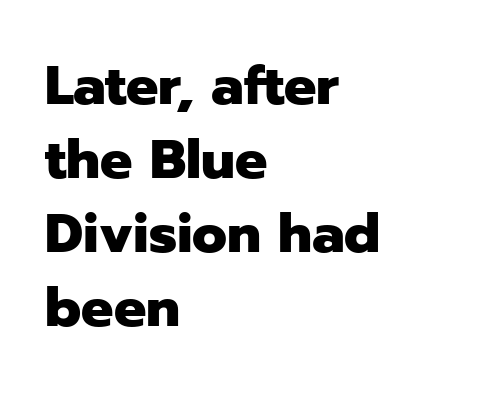
Q: Is the text bold? A: Yes.
Q: Is the text italic (slanted)? A: No, it is upright.
Q: Is the typeface a serif or a sans-serif typeface? A: Sans-serif.
Q: Is the text underlined? A: No.
Q: How is the paragraph aligned? A: Left-aligned.
Q: Is the spacing between letters normal or unusually wide? A: Normal.
Q: Is the spacing between lines tight, normal or loose? A: Normal.
Q: Width (condensed, normal, or wide)? A: Normal.
Q: Stroke contrast? A: Low.
Q: x-height? A: Medium.
Q: Monospaced? A: No.
